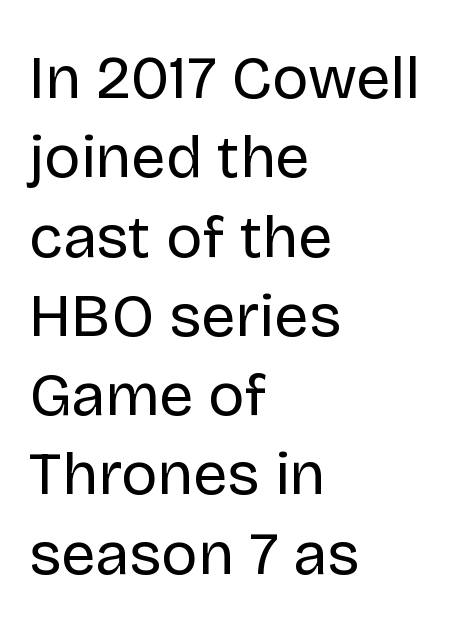
{"serif": "no", "italic": "no", "bold": "no", "weight": "regular", "width": "normal", "stroke_contrast": "low", "x_height": "large", "monospaced": "no", "underline": "no", "align": "left", "line_spacing": "normal", "line_spacing_ratio": 1.3, "letter_spacing": "normal", "letter_spacing_em": 0.0, "glyph_px": 61}
